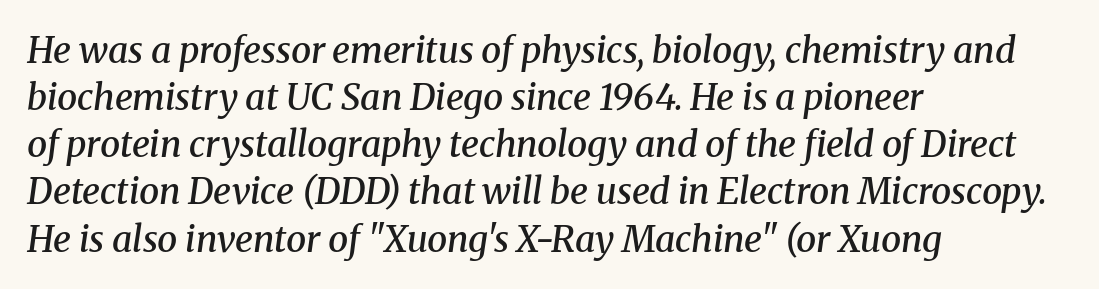
{"serif": "yes", "italic": "yes", "lean": "right", "slant_degrees": 8, "bold": "semi", "weight": "semibold", "width": "normal", "stroke_contrast": "medium", "x_height": "medium", "monospaced": "no", "underline": "no", "align": "left", "line_spacing": "normal", "line_spacing_ratio": 1.31, "letter_spacing": "normal", "letter_spacing_em": 0.0, "glyph_px": 36}
